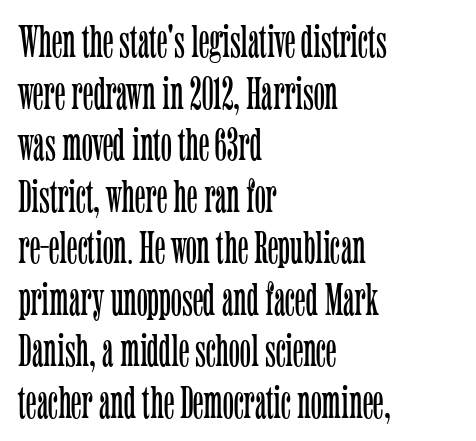
Q: Is the text bold? A: No.
Q: Is the text italic (slanted)? A: No, it is upright.
Q: Is the typeface a serif or a sans-serif typeface? A: Serif.
Q: Is the text underlined? A: No.
Q: How is the paragraph aligned? A: Left-aligned.
Q: Is the spacing between letters normal or unusually wide? A: Normal.
Q: Is the spacing between lines tight, normal or loose? A: Tight.
Q: Width (condensed, normal, or wide)? A: Condensed.
Q: Stroke contrast? A: Low.
Q: x-height? A: Medium.
Q: Monospaced? A: No.
